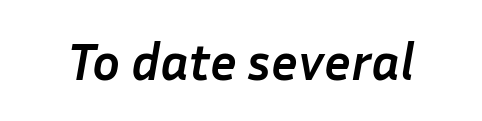
Each letter keeps its own natural width here, so spacing adapts to shape. This sample uses plain, unmodified letter spacing. Glance below the letters and you will spot only blank space. These lines were composed using italics.
